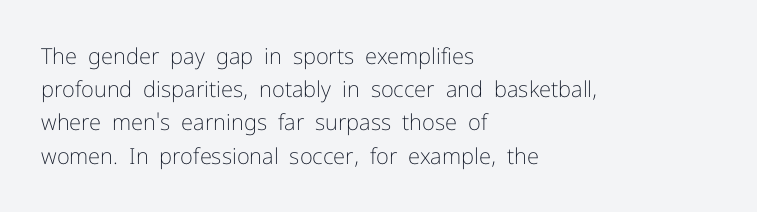
Q: Is the text bold? A: No.
Q: Is the text italic (slanted)? A: No, it is upright.
Q: Is the text underlined? A: No.
Q: How is the paragraph aligned? A: Left-aligned.
Q: Is the spacing between letters normal or unusually wide? A: Normal.
Q: Is the spacing between lines tight, normal or loose? A: Normal.
